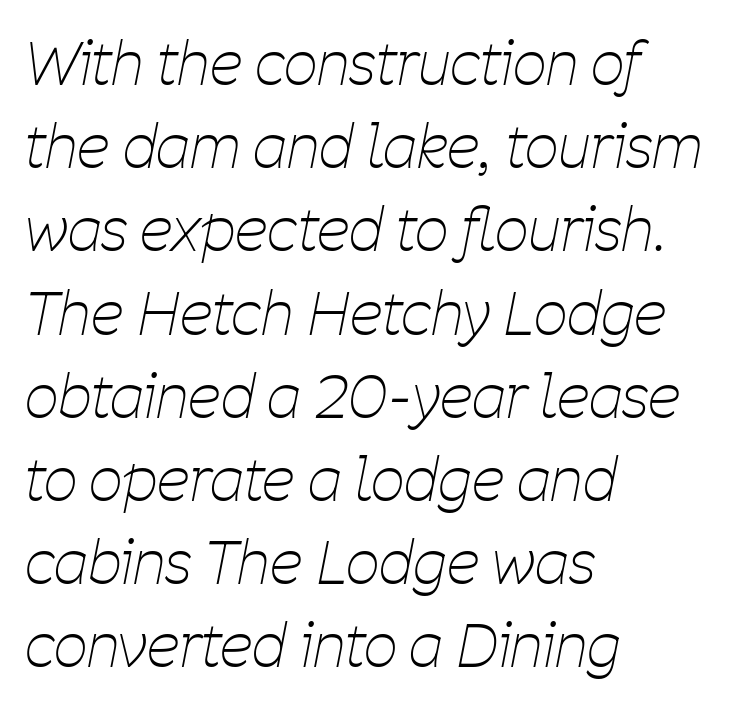
{"italic": "yes", "lean": "right", "slant_degrees": 11, "bold": "no", "weight": "thin", "width": "condensed", "stroke_contrast": "low", "x_height": "medium", "monospaced": "no", "underline": "no", "align": "left", "line_spacing": "normal", "line_spacing_ratio": 1.41, "letter_spacing": "normal", "letter_spacing_em": 0.0, "glyph_px": 59}
